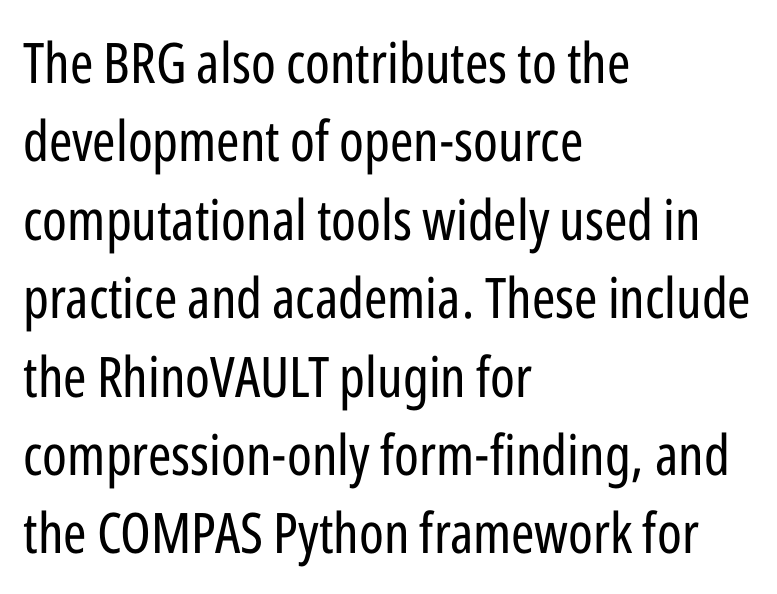
Q: Is the text bold? A: No.
Q: Is the text italic (slanted)? A: No, it is upright.
Q: Is the typeface a serif or a sans-serif typeface? A: Sans-serif.
Q: Is the text underlined? A: No.
Q: How is the paragraph aligned? A: Left-aligned.
Q: Is the spacing between letters normal or unusually wide? A: Normal.
Q: Is the spacing between lines tight, normal or loose? A: Normal.
Q: Width (condensed, normal, or wide)? A: Condensed.
Q: Stroke contrast? A: Low.
Q: x-height? A: Medium.
Q: Monospaced? A: No.
